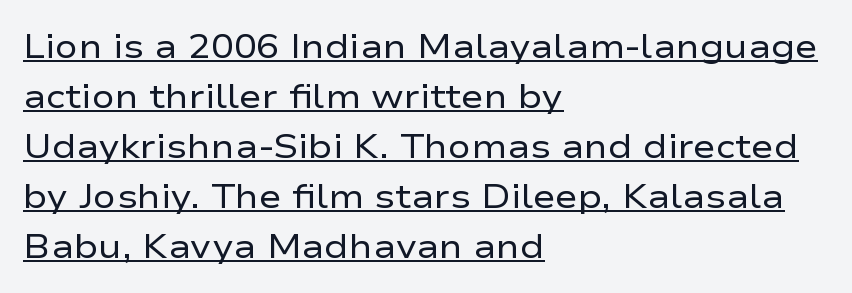
Q: Is the text bold? A: No.
Q: Is the text italic (slanted)? A: No, it is upright.
Q: Is the typeface a serif or a sans-serif typeface? A: Sans-serif.
Q: Is the text underlined? A: Yes.
Q: How is the paragraph aligned? A: Left-aligned.
Q: Is the spacing between letters normal or unusually wide? A: Normal.
Q: Is the spacing between lines tight, normal or loose? A: Normal.
Q: Width (condensed, normal, or wide)? A: Wide.
Q: Stroke contrast? A: Low.
Q: x-height? A: Medium.
Q: Monospaced? A: No.
